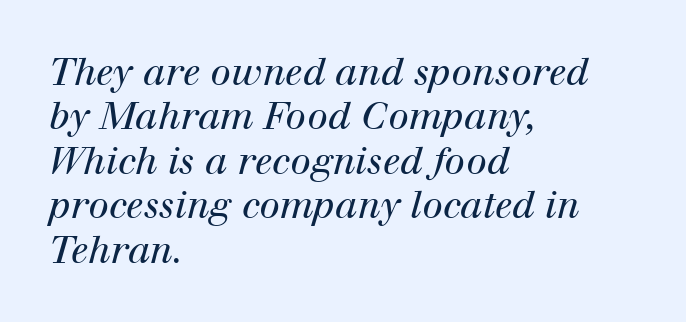
Q: Is the text bold? A: No.
Q: Is the text italic (slanted)? A: Yes, it leans right by about 12 degrees.
Q: Is the typeface a serif or a sans-serif typeface? A: Serif.
Q: Is the text underlined? A: No.
Q: How is the paragraph aligned? A: Left-aligned.
Q: Is the spacing between letters normal or unusually wide? A: Normal.
Q: Width (condensed, normal, or wide)? A: Normal.
Q: Stroke contrast? A: High.
Q: x-height? A: Medium.
Q: Monospaced? A: No.
